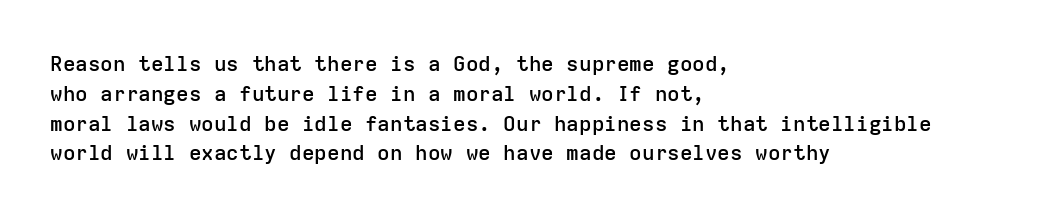
Every row of glyphs begins at an identical x-position on the left. Underlining? Definitely not there. What's the leading like? Ordinary, nothing unusual. The tracking reads as untouched default to a designer's eye. A fair bit of extra ink — the face is semibold, not bold.
